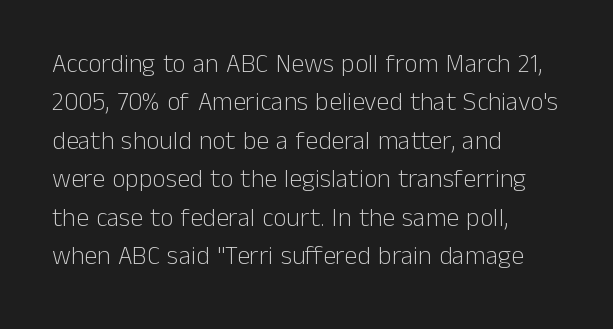
Leftover space on each line is placed entirely after the last word. The font sits on the lighter half of the weight spectrum, regular included. Here the glyphs are tracked normally, forming tight word shapes. Evenly set lines give the paragraph a standard silhouette. The area under the type is left untouched. The letters stand upright; this is a roman face.
